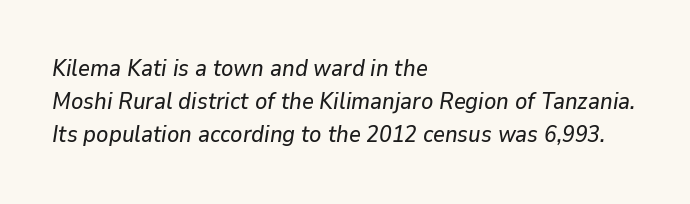
Q: Is the text italic (slanted)? A: Yes, it leans right by about 9 degrees.
Q: Is the text underlined? A: No.
Q: How is the paragraph aligned? A: Left-aligned.
Q: Is the spacing between letters normal or unusually wide? A: Normal.
Q: Is the spacing between lines tight, normal or loose? A: Normal.
